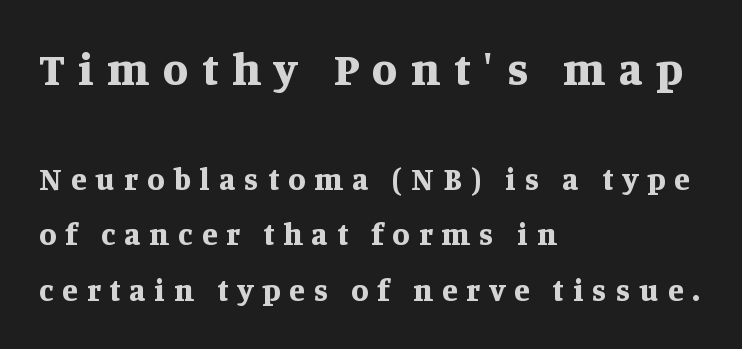
{"serif": "yes", "italic": "no", "bold": "yes", "weight": "bold", "width": "normal", "stroke_contrast": "medium", "x_height": "large", "monospaced": "no", "underline": "no", "align": "left", "line_spacing_ratio": 1.8, "letter_spacing": "wide", "letter_spacing_em": 0.3, "larger_block": "first", "size_ratio": 1.48, "glyph_px": 46}
